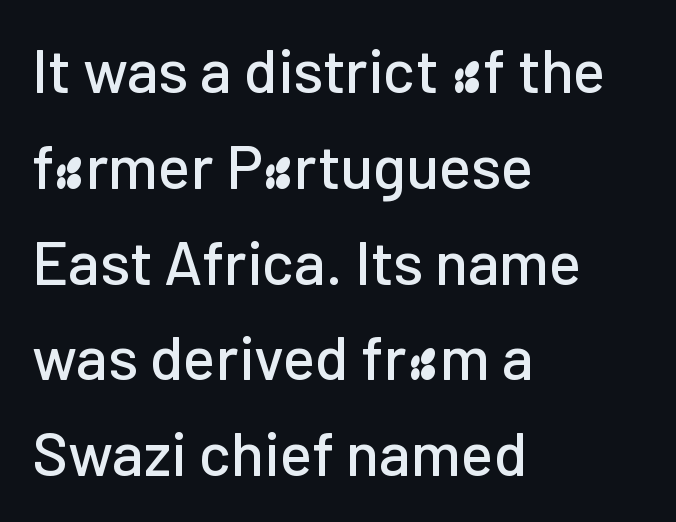
Q: Is the text italic (slanted)? A: No, it is upright.
Q: Is the typeface a serif or a sans-serif typeface? A: Sans-serif.
Q: Is the text underlined? A: No.
Q: How is the paragraph aligned? A: Left-aligned.
Q: Is the spacing between letters normal or unusually wide? A: Normal.
Q: Is the spacing between lines tight, normal or loose? A: Normal.
Q: Width (condensed, normal, or wide)? A: Normal.
Q: Stroke contrast? A: Low.
Q: x-height? A: Medium.
Q: Monospaced? A: No.
